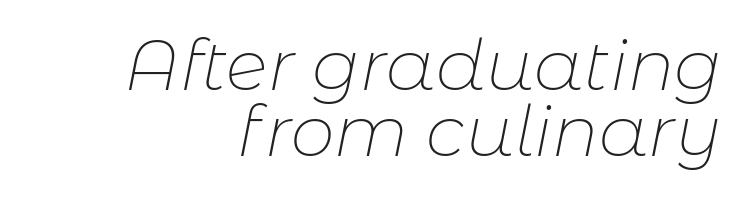
The space beneath each line is pristine and unruled. Caption: multi-line text, flush right, ragged left. Think of a printed novel: that variable character pitch is what you see here. These glyphs show unthickened strokes, regular width or finer. Tall strokes in this sample are angled rather than plumb.
